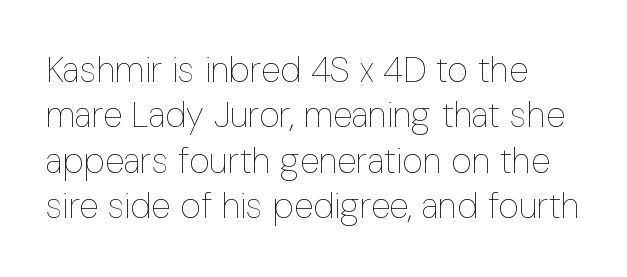
The image shows 36 px thin, condensed type, upright; set normal line spacing (1.26x), normal letter spacing, not underlined; low stroke contrast and a medium x-height.
